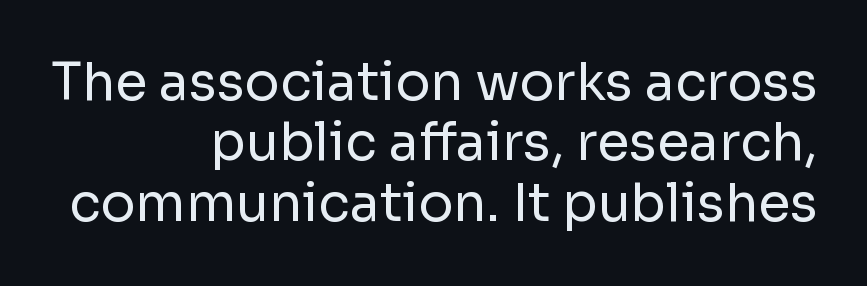
{"serif": "no", "italic": "no", "bold": "no", "weight": "regular", "width": "normal", "stroke_contrast": "low", "x_height": "medium", "monospaced": "no", "underline": "no", "align": "right", "line_spacing_ratio": 1.16, "letter_spacing": "normal", "letter_spacing_em": 0.0, "glyph_px": 52}
